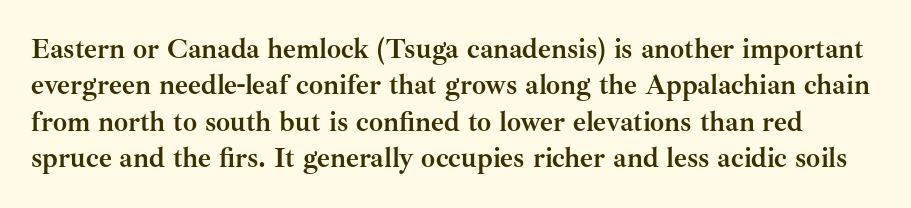
{"serif": "yes", "italic": "no", "bold": "yes", "weight": "semibold", "width": "normal", "stroke_contrast": "medium", "x_height": "small", "monospaced": "no", "underline": "no", "line_spacing": "normal", "line_spacing_ratio": 1.3, "letter_spacing": "normal", "letter_spacing_em": 0.0, "glyph_px": 28}
